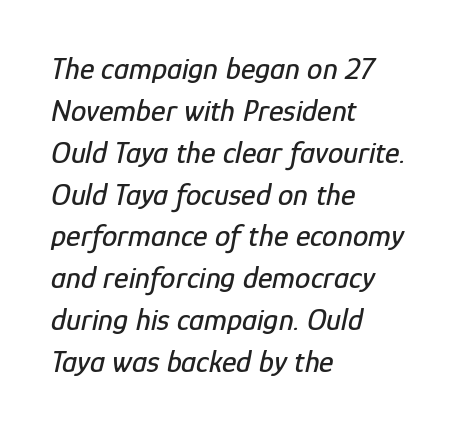
The image shows 31 px condensed type, italic (leaning right); set left-aligned, normal line spacing (1.35x), normal letter spacing, not underlined; low stroke contrast and a medium x-height.
